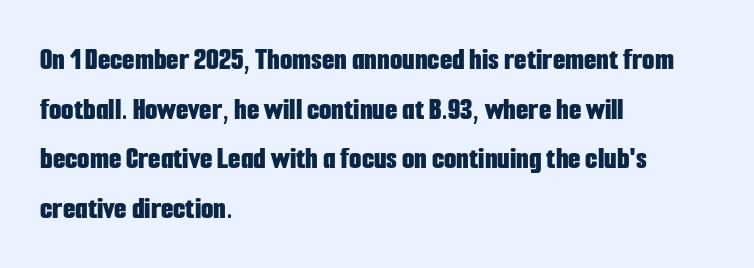
Q: Is the text bold? A: Yes.
Q: Is the text italic (slanted)? A: No, it is upright.
Q: Is the typeface a serif or a sans-serif typeface? A: Sans-serif.
Q: Is the text underlined? A: No.
Q: How is the paragraph aligned? A: Left-aligned.
Q: Is the spacing between letters normal or unusually wide? A: Normal.
Q: Is the spacing between lines tight, normal or loose? A: Normal.
Q: Width (condensed, normal, or wide)? A: Condensed.
Q: Stroke contrast? A: Low.
Q: x-height? A: Medium.
Q: Monospaced? A: No.
